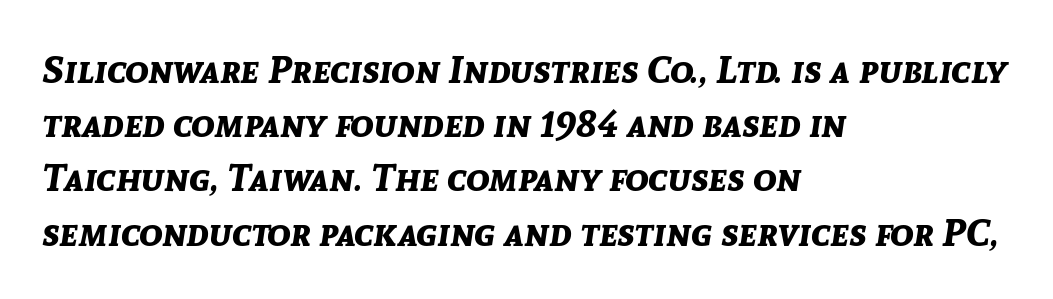
The space directly below the letters is spotless. This sample is left-justified, so line endings fall wherever the words run out. These lines are rendered in a variable-pitch font. Quick note: italic. Chunky letters — that's bold for sure.
